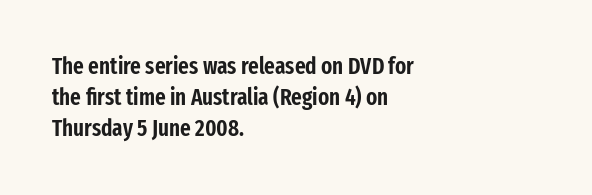
Q: Is the text italic (slanted)? A: No, it is upright.
Q: Is the text underlined? A: No.
Q: How is the paragraph aligned? A: Left-aligned.
Q: Is the spacing between letters normal or unusually wide? A: Normal.
Q: Is the spacing between lines tight, normal or loose? A: Normal.
